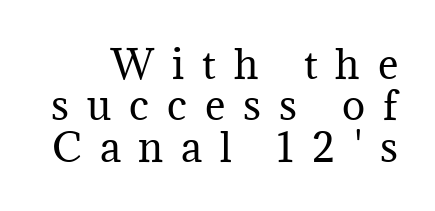
{"serif": "yes", "italic": "no", "bold": "no", "weight": "regular", "width": "normal", "stroke_contrast": "medium", "x_height": "medium", "monospaced": "no", "underline": "no", "line_spacing": "tight", "line_spacing_ratio": 1.06, "letter_spacing": "wide", "letter_spacing_em": 0.46, "glyph_px": 39}
